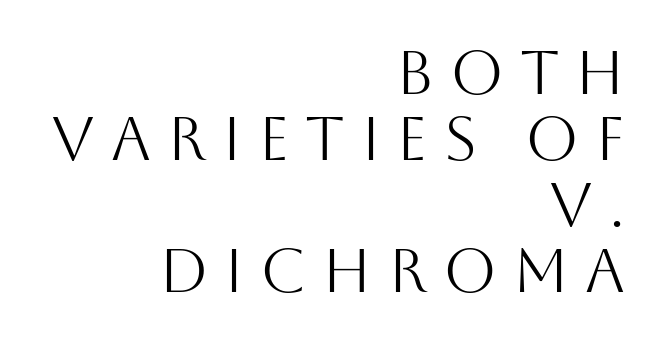
The image shows 61 px light sans-serif type, upright; set right-aligned, tight line spacing (1.08x), unusually wide letter spacing (+0.26 em), not underlined; medium stroke contrast and a large x-height.
